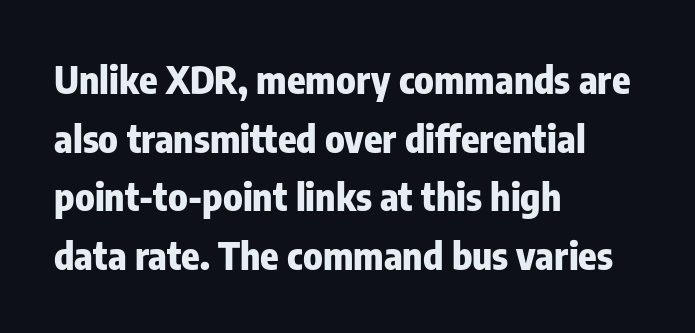
Q: Is the text bold? A: Yes.
Q: Is the text italic (slanted)? A: No, it is upright.
Q: Is the typeface a serif or a sans-serif typeface? A: Sans-serif.
Q: Is the text underlined? A: No.
Q: How is the paragraph aligned? A: Left-aligned.
Q: Is the spacing between letters normal or unusually wide? A: Normal.
Q: Is the spacing between lines tight, normal or loose? A: Normal.
Q: Width (condensed, normal, or wide)? A: Condensed.
Q: Stroke contrast? A: Low.
Q: x-height? A: Medium.
Q: Monospaced? A: No.
